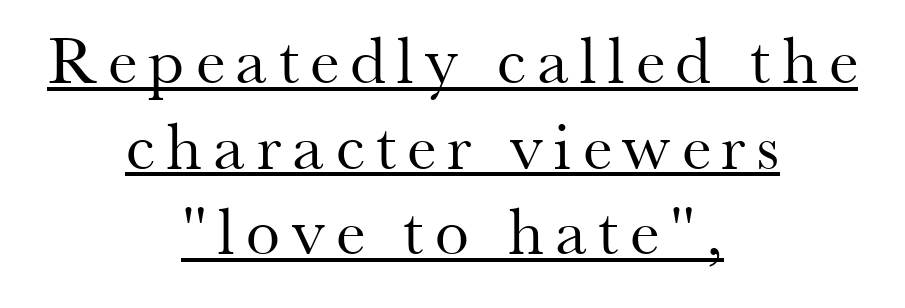
The image shows 68 px regular-weight serif type, upright; set centered, normal line spacing (1.26x), underlined; medium stroke contrast and a small x-height.
